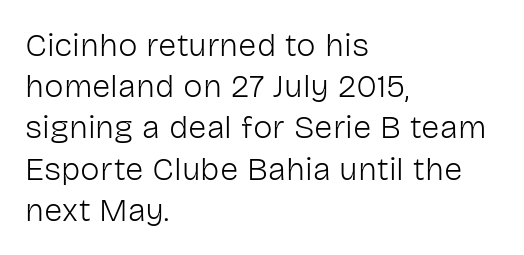
Q: Is the text bold? A: No.
Q: Is the text italic (slanted)? A: No, it is upright.
Q: Is the typeface a serif or a sans-serif typeface? A: Sans-serif.
Q: Is the text underlined? A: No.
Q: How is the paragraph aligned? A: Left-aligned.
Q: Is the spacing between letters normal or unusually wide? A: Normal.
Q: Is the spacing between lines tight, normal or loose? A: Normal.
Q: Width (condensed, normal, or wide)? A: Normal.
Q: Stroke contrast? A: Low.
Q: x-height? A: Medium.
Q: Monospaced? A: No.
